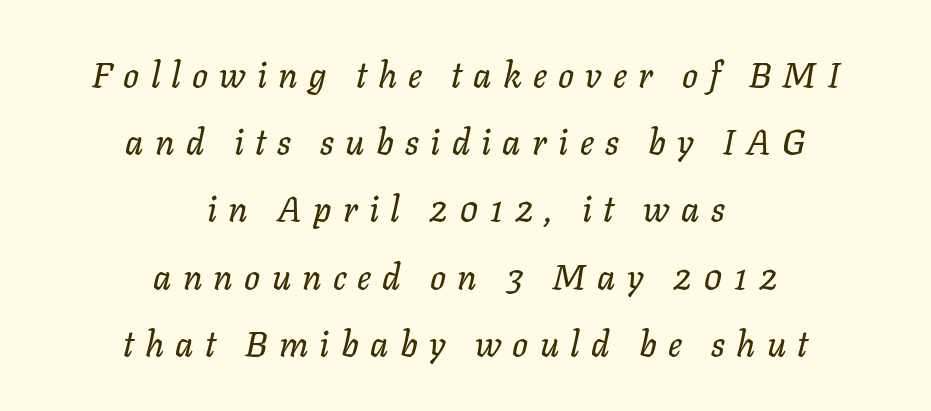
{"italic": "yes", "lean": "right", "slant_degrees": 11, "width": "normal", "stroke_contrast": "low", "x_height": "medium", "monospaced": "no", "underline": "no", "align": "center", "line_spacing": "loose", "line_spacing_ratio": 1.92, "letter_spacing": "wide", "letter_spacing_em": 0.32, "glyph_px": 35}
